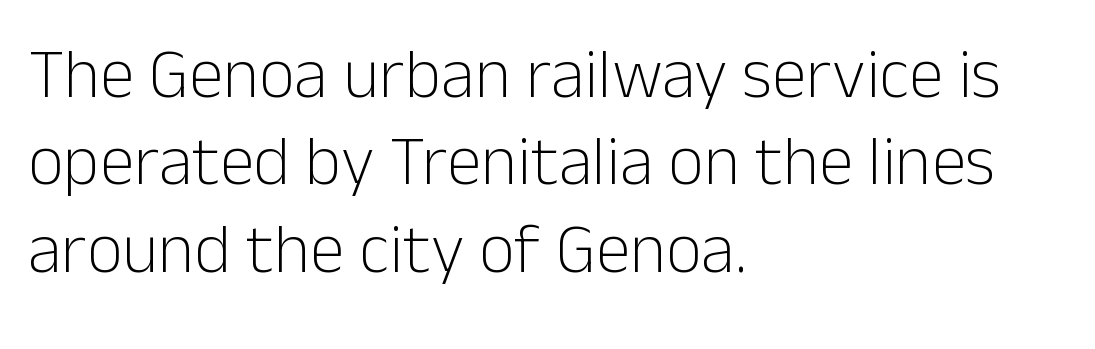
Q: Is the text bold? A: No.
Q: Is the text italic (slanted)? A: No, it is upright.
Q: Is the typeface a serif or a sans-serif typeface? A: Sans-serif.
Q: Is the text underlined? A: No.
Q: How is the paragraph aligned? A: Left-aligned.
Q: Is the spacing between letters normal or unusually wide? A: Normal.
Q: Is the spacing between lines tight, normal or loose? A: Normal.
Q: Width (condensed, normal, or wide)? A: Normal.
Q: Stroke contrast? A: Low.
Q: x-height? A: Medium.
Q: Monospaced? A: No.
